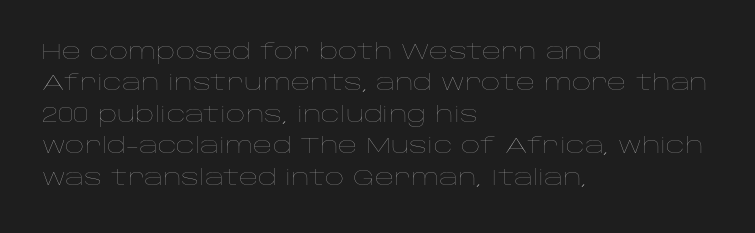
The image shows 21 px text type, upright; set left-aligned, normal line spacing (1.5x), normal letter spacing, not underlined.
